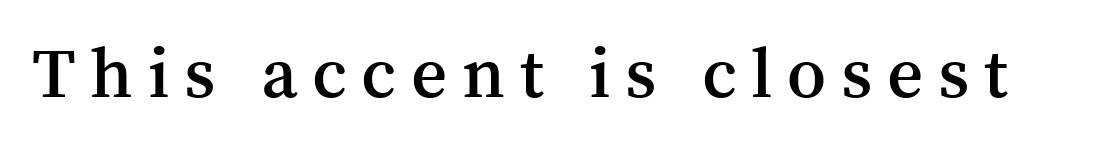
Proportional: the letters do not fall into vertical columns. Honestly, the letter spacing is so wide it's the main thing you notice. Weight: semibold (demi). Unmarked baselines from the first word to the last. The letters carry serifs — small finishing strokes at the ends of their stems. Do the letters lean? They stand straight.
